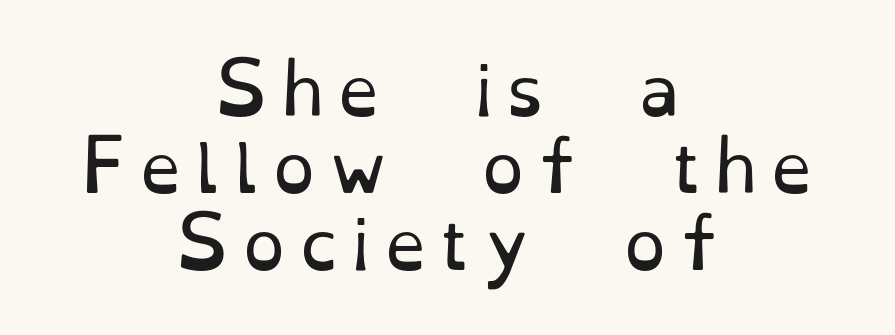
The image shows 68 px regular-weight type, upright; set centered, tight line spacing (1.13x), not underlined; low stroke contrast and a small x-height.
